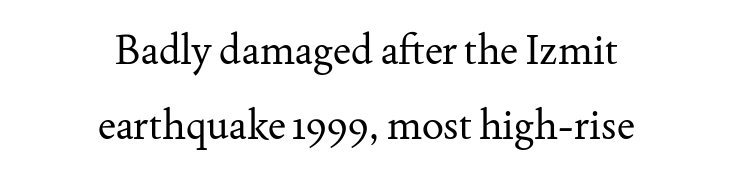
Q: Is the text bold? A: No.
Q: Is the text italic (slanted)? A: No, it is upright.
Q: Is the typeface a serif or a sans-serif typeface? A: Serif.
Q: Is the text underlined? A: No.
Q: How is the paragraph aligned? A: Centered.
Q: Is the spacing between letters normal or unusually wide? A: Normal.
Q: Width (condensed, normal, or wide)? A: Normal.
Q: Stroke contrast? A: Medium.
Q: x-height? A: Small.
Q: Monospaced? A: No.
